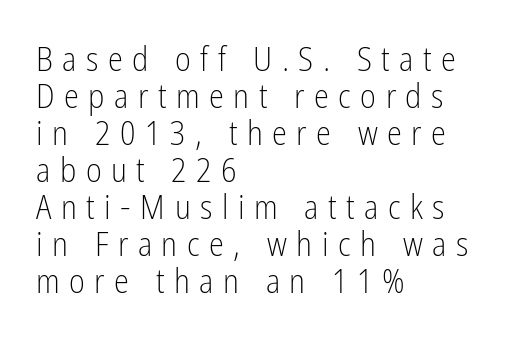
The image shows 34 px light, condensed sans-serif type, upright; set left-aligned, tight line spacing (1.09x), unusually wide letter spacing (+0.28 em), not underlined; low stroke contrast and a medium x-height.
